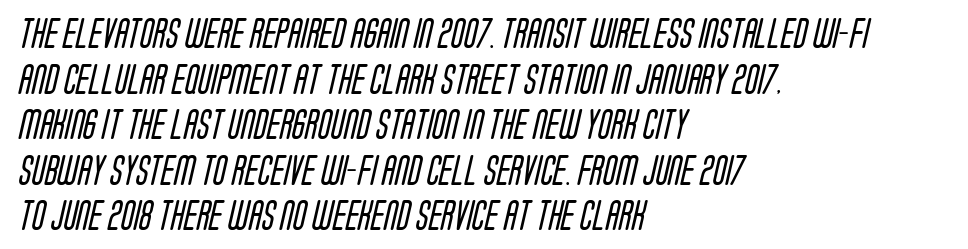
{"serif": "no", "bold": "no", "weight": "regular", "width": "condensed", "stroke_contrast": "low", "x_height": "large", "monospaced": "no", "underline": "no", "align": "left", "line_spacing": "normal", "line_spacing_ratio": 1.52, "letter_spacing": "normal", "letter_spacing_em": 0.0, "glyph_px": 30}
